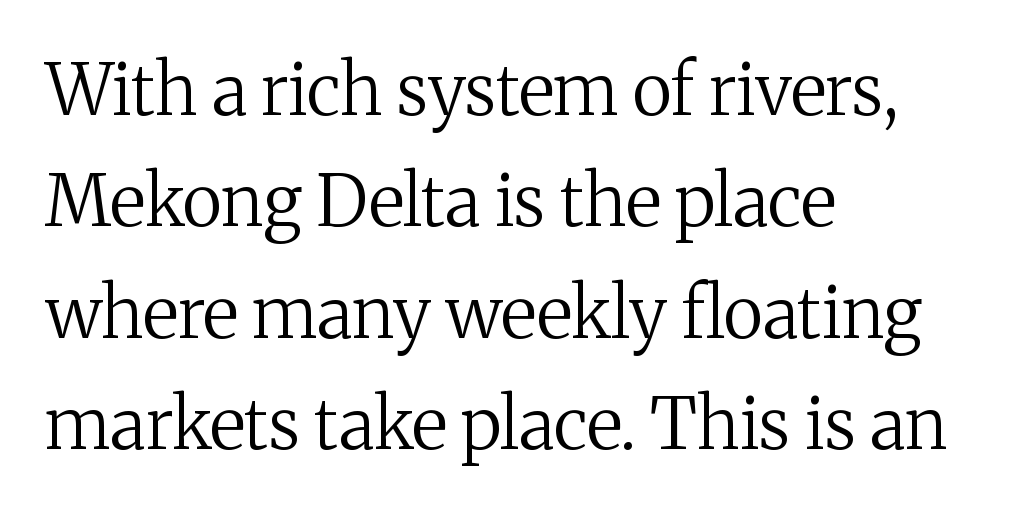
Q: Is the text bold? A: No.
Q: Is the text italic (slanted)? A: No, it is upright.
Q: Is the typeface a serif or a sans-serif typeface? A: Serif.
Q: Is the text underlined? A: No.
Q: How is the paragraph aligned? A: Left-aligned.
Q: Is the spacing between letters normal or unusually wide? A: Normal.
Q: Is the spacing between lines tight, normal or loose? A: Normal.
Q: Width (condensed, normal, or wide)? A: Normal.
Q: Stroke contrast? A: Medium.
Q: x-height? A: Medium.
Q: Monospaced? A: No.
